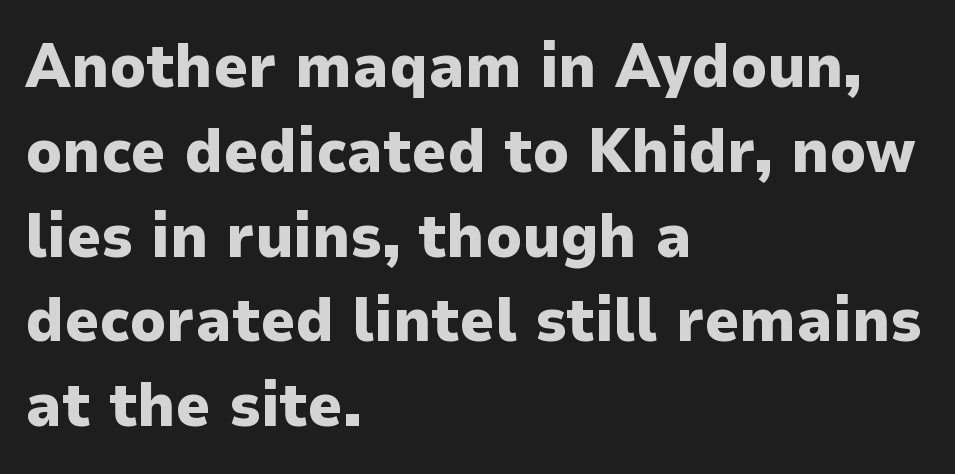
The image shows 61 px heavy sans-serif type, upright; set left-aligned, normal line spacing (1.39x), normal letter spacing, not underlined; low stroke contrast and a medium x-height.
